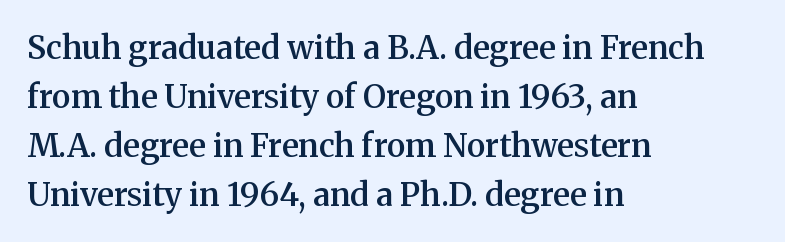
Letters rest on an invisible, unmarked baseline. Normally led — the rows are evenly, conventionally spaced. The passage shown has conventional tracking throughout. Varying glyph widths throughout — classic text-font behaviour. The lettering holds an erect, upright posture throughout. Regarding serifs, this sample has them.
